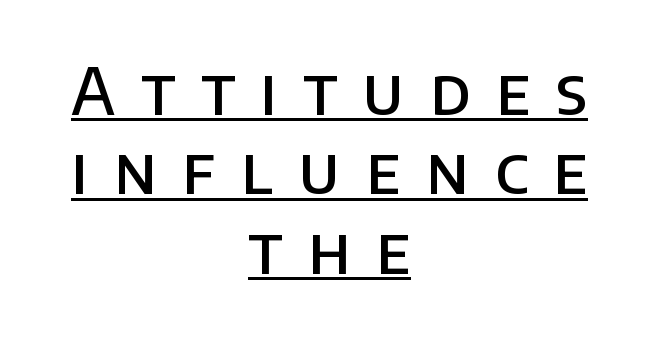
The image shows 64 px semibold sans-serif type, upright; set centered, line spacing 1.24x, unusually wide letter spacing (+0.4 em), underlined; low stroke contrast and a large x-height.
